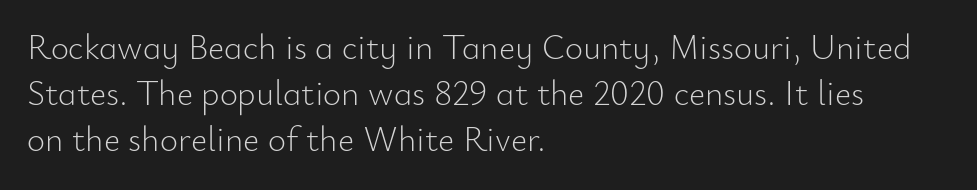
{"serif": "no", "italic": "no", "bold": "no", "weight": "light", "width": "normal", "stroke_contrast": "low", "x_height": "small", "monospaced": "no", "underline": "no", "align": "left", "line_spacing": "normal", "line_spacing_ratio": 1.32, "letter_spacing": "normal", "letter_spacing_em": 0.0, "glyph_px": 35}
